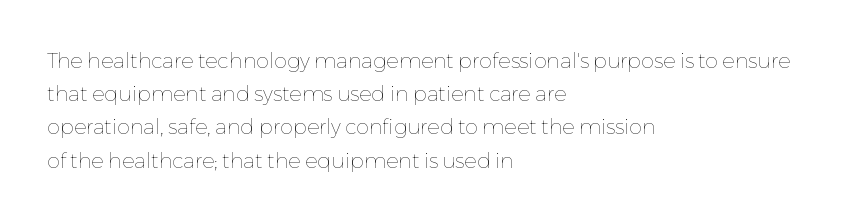
{"italic": "no", "bold": "no", "underline": "no", "align": "left", "line_spacing": "normal", "line_spacing_ratio": 1.58, "letter_spacing": "normal", "letter_spacing_em": 0.0, "glyph_px": 21}
